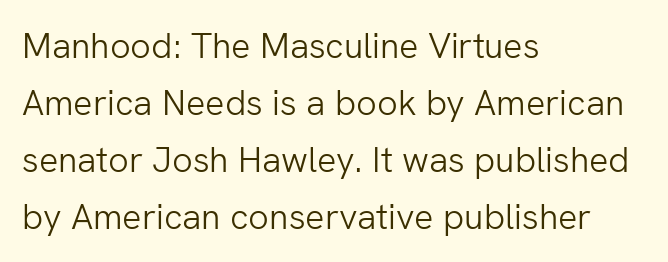
{"serif": "no", "italic": "no", "bold": "no", "weight": "light", "width": "normal", "stroke_contrast": "low", "x_height": "medium", "monospaced": "no", "underline": "no", "align": "left", "line_spacing": "normal", "line_spacing_ratio": 1.58, "letter_spacing": "normal", "letter_spacing_em": 0.0, "glyph_px": 36}
